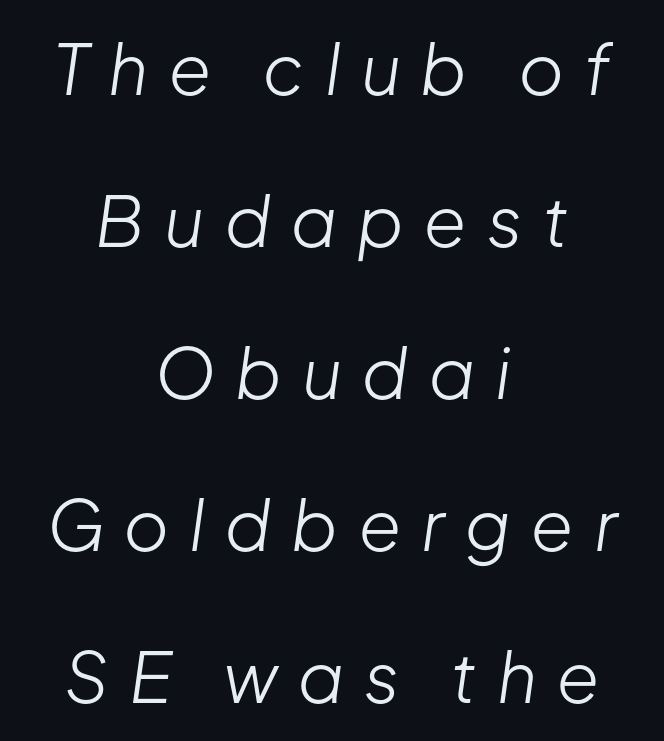
{"italic": "yes", "lean": "right", "slant_degrees": 8, "bold": "no", "weight": "light", "width": "normal", "stroke_contrast": "low", "x_height": "medium", "monospaced": "no", "underline": "no", "align": "center", "line_spacing": "loose", "line_spacing_ratio": 2.17, "letter_spacing": "wide", "letter_spacing_em": 0.28, "glyph_px": 70}
